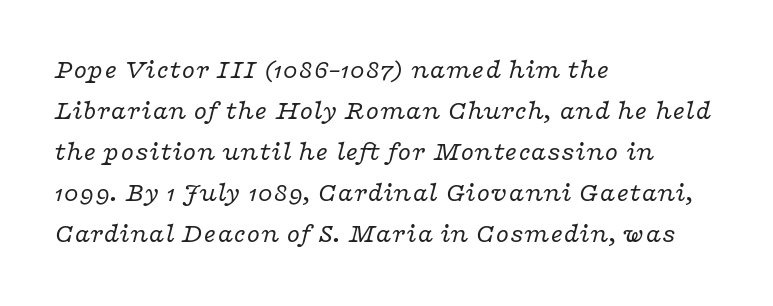
The image shows 27 px text type, italic (leaning right); set left-aligned, normal line spacing (1.52x), normal letter spacing, not underlined.
